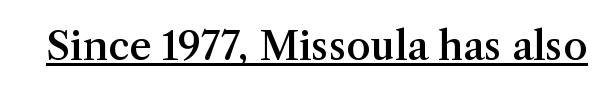
{"serif": "yes", "italic": "no", "bold": "semi", "weight": "semibold", "width": "normal", "stroke_contrast": "medium", "x_height": "medium", "monospaced": "no", "underline": "yes", "letter_spacing": "normal", "letter_spacing_em": 0.0, "glyph_px": 39}
